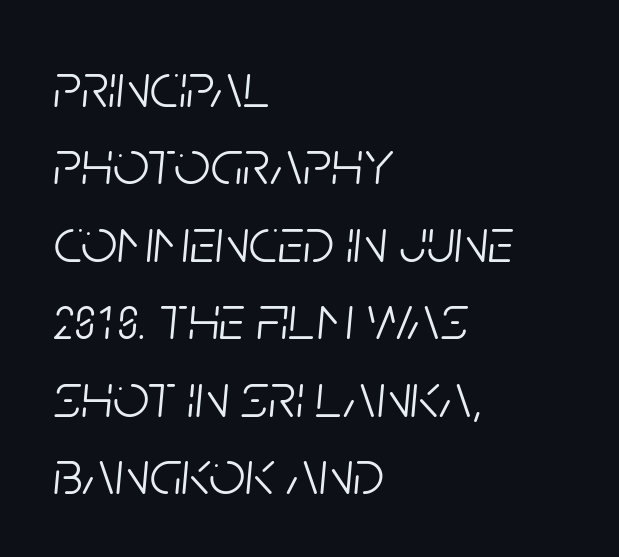
Q: Is the text bold? A: No.
Q: Is the text italic (slanted)? A: Yes, it leans right by about 5 degrees.
Q: Is the text underlined? A: No.
Q: How is the paragraph aligned? A: Left-aligned.
Q: Is the spacing between letters normal or unusually wide? A: Normal.
Q: Width (condensed, normal, or wide)? A: Condensed.
Q: Stroke contrast? A: Low.
Q: x-height? A: Large.
Q: Monospaced? A: No.
